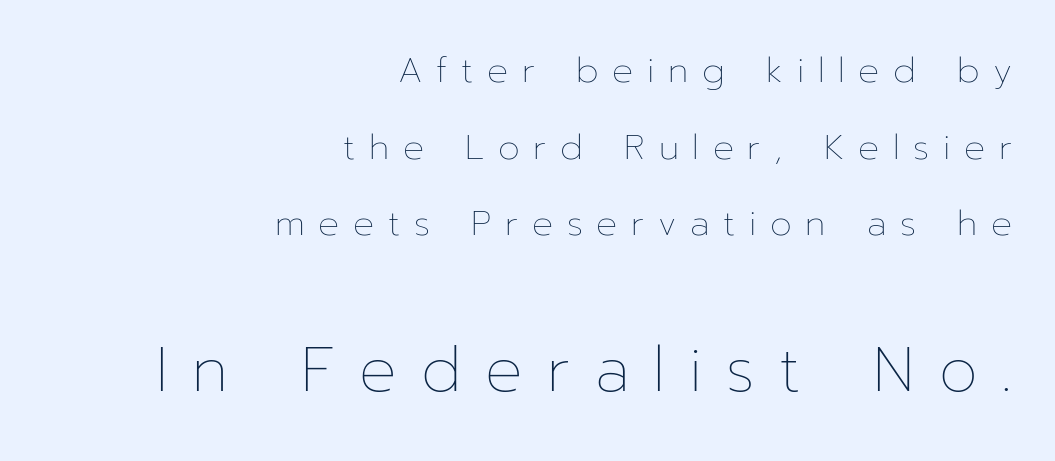
The image shows 62 px thin type, upright; set right-aligned, loose line spacing (2.19x), unusually wide letter spacing (+0.39 em), not underlined; the second (bottom) block is 1.77x larger; low stroke contrast and a medium x-height.
